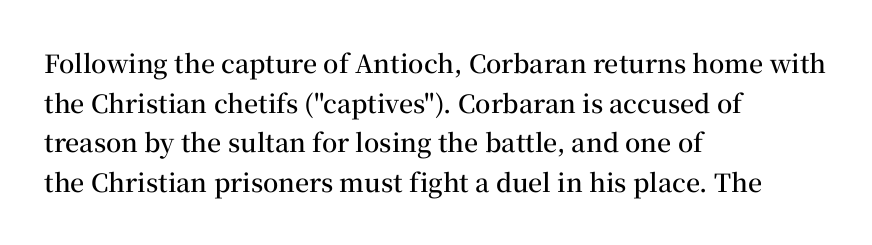
A bare baseline throughout the passage. Letter spacing: default. It's the straight-up-and-down kind of type. A somewhat darkened texture: the type is semibold rather than bold. Interline gaps are of average width in this sample. Compared with a centered layout, this one pins lines to the left instead.
